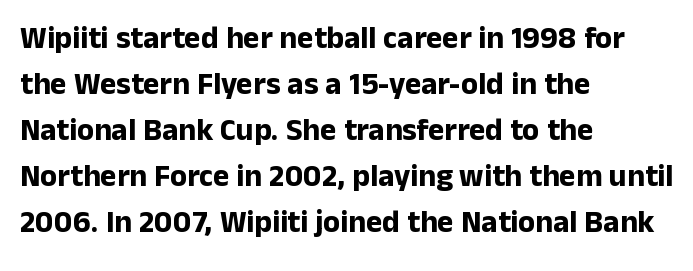
Q: Is the text bold? A: Yes.
Q: Is the text italic (slanted)? A: No, it is upright.
Q: Is the typeface a serif or a sans-serif typeface? A: Sans-serif.
Q: Is the text underlined? A: No.
Q: How is the paragraph aligned? A: Left-aligned.
Q: Is the spacing between letters normal or unusually wide? A: Normal.
Q: Is the spacing between lines tight, normal or loose? A: Normal.
Q: Width (condensed, normal, or wide)? A: Normal.
Q: Stroke contrast? A: Low.
Q: x-height? A: Medium.
Q: Monospaced? A: No.
